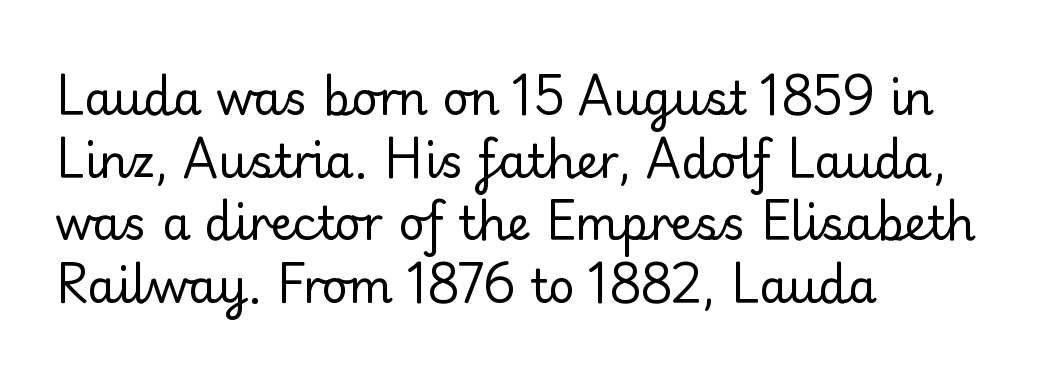
Lines of text with bare space underneath. Reading down the block, your eye returns to a fixed left position each line. Interline gaps are of average width in this sample. Note the varied advance widths — an 'i' is clearly narrower than an 'm'. Italic? Not at all — the glyphs are vertical. Between one letter and the next there's only the usual sliver of space.
